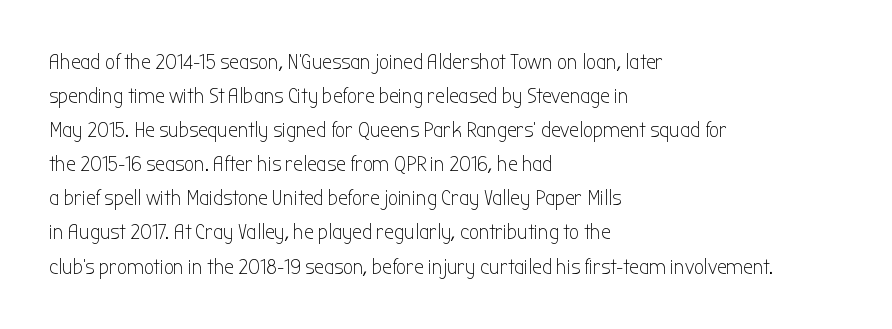
Caption: multi-line text, flush left, ragged right. Rendered with straight, roman letterforms. Beneath every word, the page is bare. Weight: not bold — regular or lighter. Nobody touched the tracking dial on this one. Vertically, the passage feels balanced, rows spaced as you'd expect.
